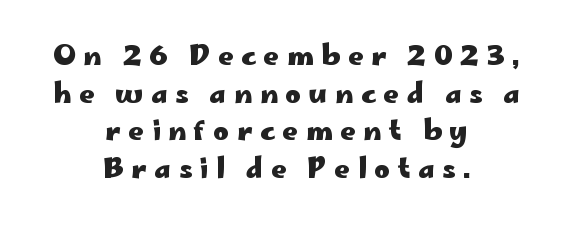
Alignment: centered. The horizontal fit of the characters is loose and conspicuously gappy. Each new line begins a customary step beneath the previous one. How heavy is the stroke? Heavy — this is a bold. Bare-footed words on every line.
